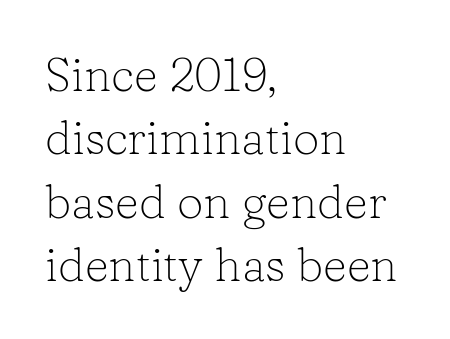
Q: Is the text bold? A: No.
Q: Is the text italic (slanted)? A: No, it is upright.
Q: Is the typeface a serif or a sans-serif typeface? A: Serif.
Q: Is the text underlined? A: No.
Q: How is the paragraph aligned? A: Left-aligned.
Q: Is the spacing between letters normal or unusually wide? A: Normal.
Q: Is the spacing between lines tight, normal or loose? A: Normal.
Q: Width (condensed, normal, or wide)? A: Normal.
Q: Stroke contrast? A: Low.
Q: x-height? A: Medium.
Q: Monospaced? A: No.
